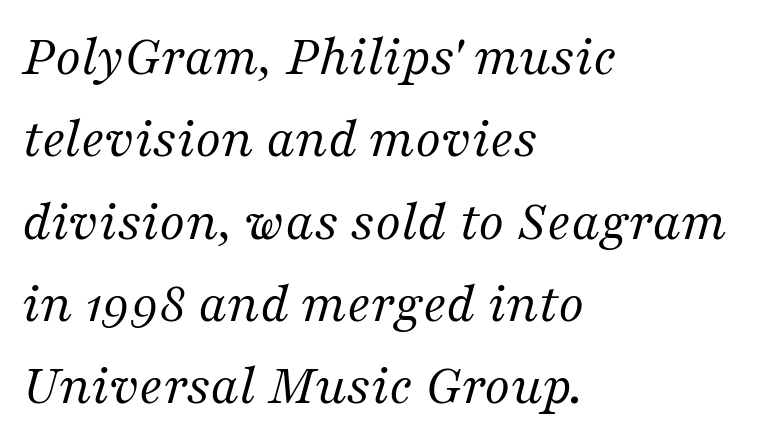
The image shows 58 px regular-weight serif type, italic (leaning right); set left-aligned, normal line spacing (1.42x), normal letter spacing, not underlined; medium stroke contrast and a medium x-height.
